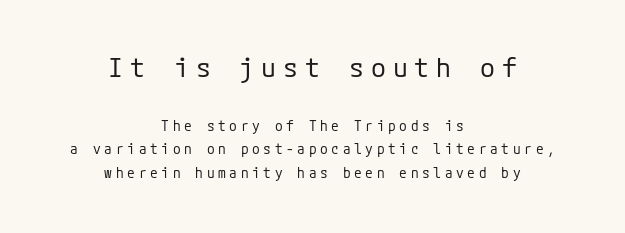
The image shows 27 px text type, upright; set centered, normal line spacing (1.68x), unusually wide letter spacing (+0.26 em), not underlined; the first (top) block is 1.93x larger.
